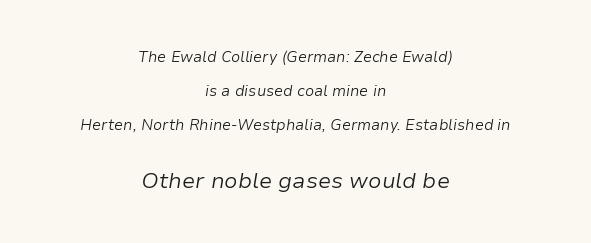
The image shows 22 px text type, italic (leaning right); set centered, loose line spacing (2.26x), normal letter spacing, not underlined; the second (bottom) block is 1.47x larger.
